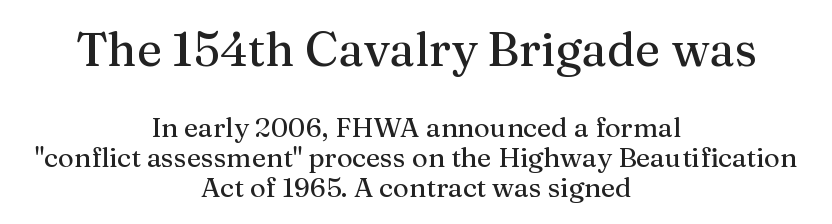
Q: Is the text italic (slanted)? A: No, it is upright.
Q: Is the typeface a serif or a sans-serif typeface? A: Serif.
Q: Is the text underlined? A: No.
Q: How is the paragraph aligned? A: Centered.
Q: Is the spacing between letters normal or unusually wide? A: Normal.
Q: Is the spacing between lines tight, normal or loose? A: Tight.
Q: Which block of text is set in a larger size, the first (top) or the second (bottom)? A: The first (top) one.
Q: Width (condensed, normal, or wide)? A: Normal.
Q: Stroke contrast? A: Medium.
Q: x-height? A: Medium.
Q: Monospaced? A: No.
